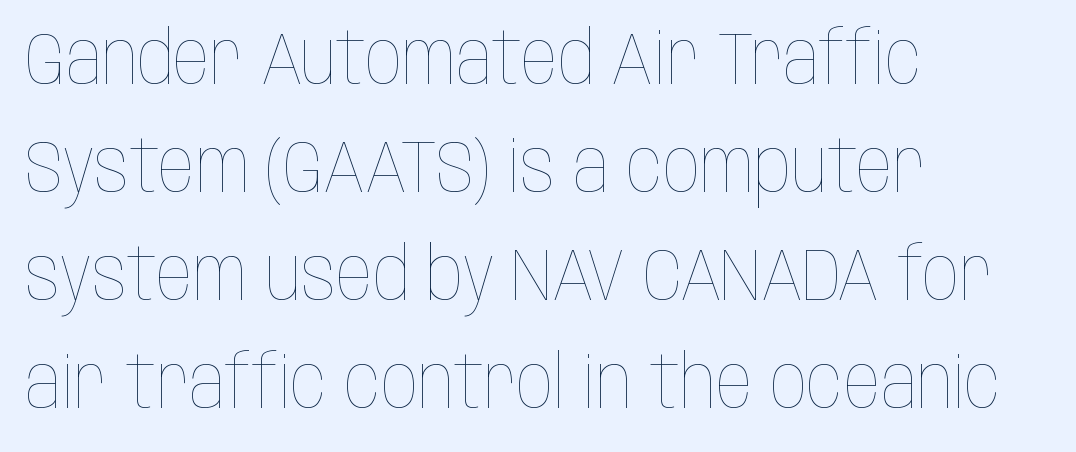
{"italic": "no", "bold": "no", "weight": "thin", "width": "condensed", "stroke_contrast": "low", "x_height": "large", "monospaced": "no", "underline": "no", "align": "left", "line_spacing": "normal", "line_spacing_ratio": 1.48, "letter_spacing": "normal", "letter_spacing_em": 0.0, "glyph_px": 73}
